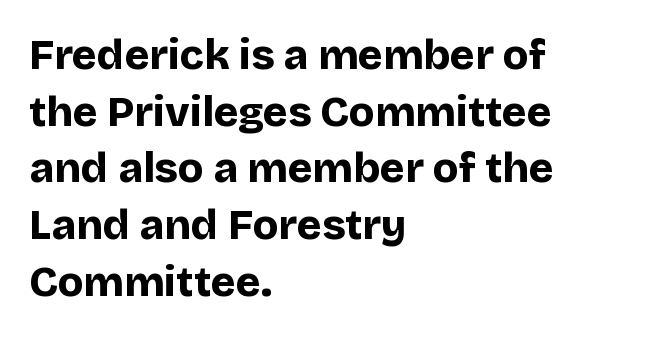
The image shows 42 px bold sans-serif type, upright; set left-aligned, normal line spacing (1.35x), normal letter spacing, not underlined; low stroke contrast and a large x-height.
